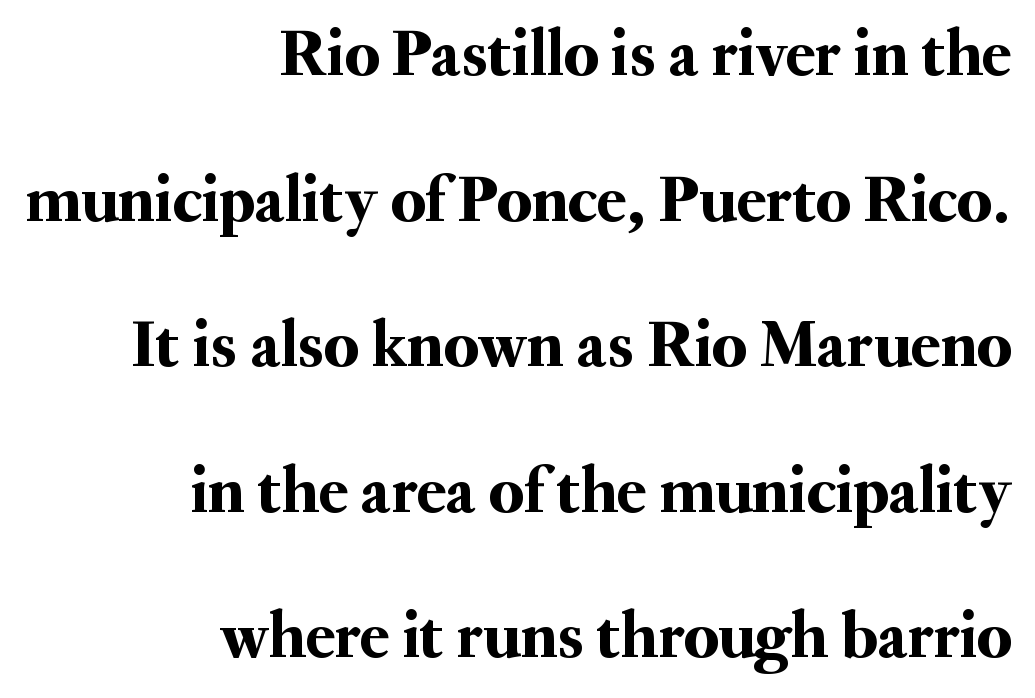
Q: Is the text italic (slanted)? A: No, it is upright.
Q: Is the typeface a serif or a sans-serif typeface? A: Serif.
Q: Is the text underlined? A: No.
Q: How is the paragraph aligned? A: Right-aligned.
Q: Is the spacing between letters normal or unusually wide? A: Normal.
Q: Is the spacing between lines tight, normal or loose? A: Loose.
Q: Width (condensed, normal, or wide)? A: Normal.
Q: Stroke contrast? A: Medium.
Q: x-height? A: Small.
Q: Monospaced? A: No.
